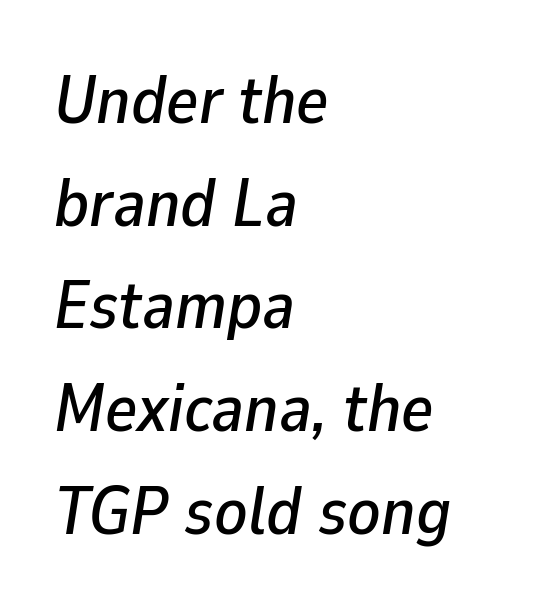
{"italic": "yes", "lean": "right", "slant_degrees": 9, "width": "normal", "stroke_contrast": "low", "x_height": "medium", "monospaced": "no", "underline": "no", "align": "left", "line_spacing": "normal", "line_spacing_ratio": 1.51, "letter_spacing": "normal", "letter_spacing_em": 0.0, "glyph_px": 68}
